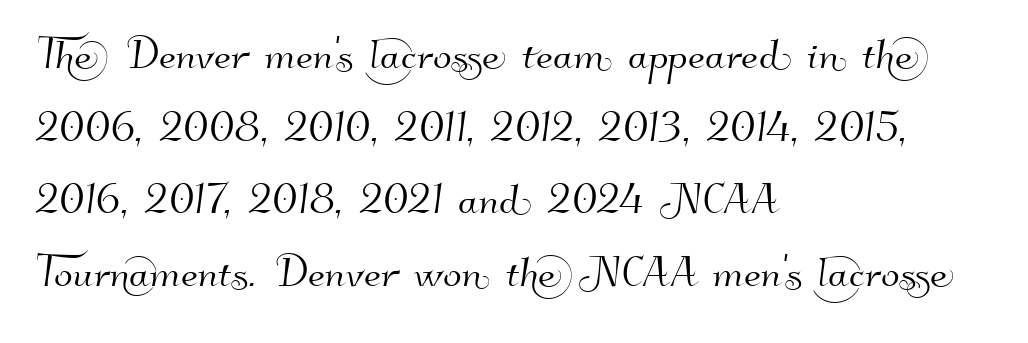
What stands out about the letter spacing? Nothing — it is the standard amount. Decoration check: the copy has no underline. A typesetter would label this face a sans. Casual observation: everything's shoved over to the left. Leading: standard. The rendering uses natural spacing where letterforms have individual widths.
